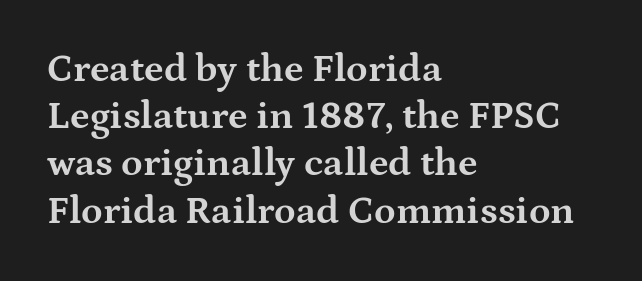
The image shows 39 px bold, wide serif type, upright; set left-aligned, line spacing 1.21x, normal letter spacing, not underlined; medium stroke contrast and a medium x-height.
